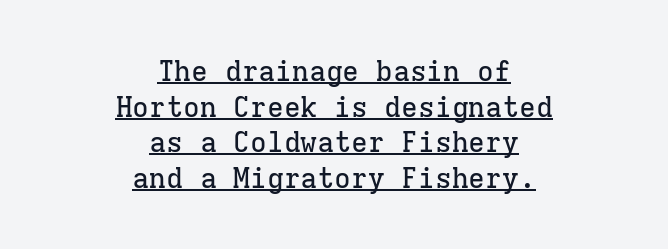
This sample uses a serif face. The passage shown is typed in a monospace face where columns stay perfectly aligned. The letters sit at their default tracking, neither squeezed nor spread. Rows of type keep a routine distance in the vertical direction. A typesetter would mark this as roman, not italic.
